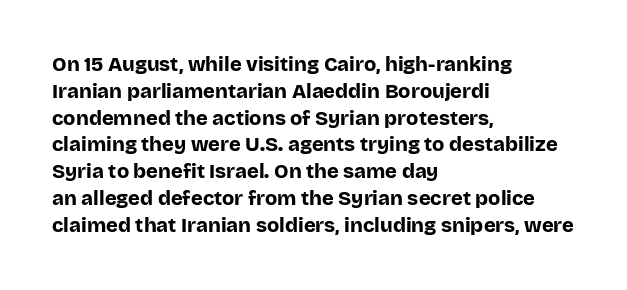
The image shows 20 px bold type, upright; set left-aligned, normal line spacing (1.34x), normal letter spacing, not underlined.
